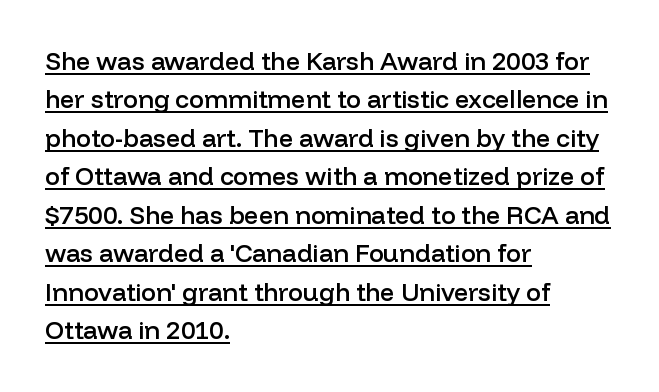
This block has exactly the height ordinary leading produces. Slightly chunky letters — semibold, I'd say, not full bold. Caption: lettering with a line underneath. The rendering anchors every line to the left-hand side. A roman cut, with each character standing at attention.
